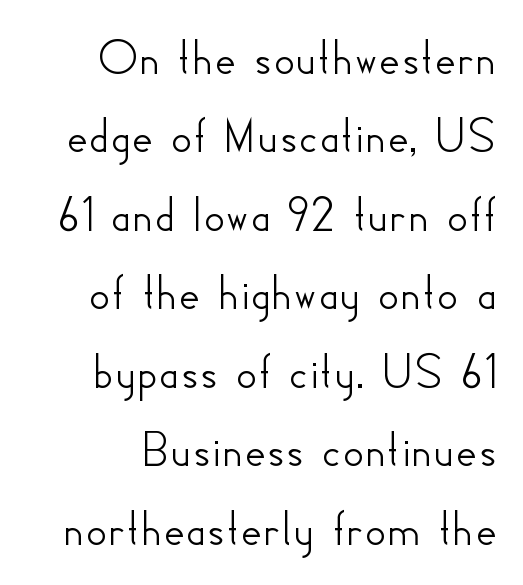
The image shows 53 px sans-serif type, upright; set right-aligned, normal line spacing (1.48x), normal letter spacing, not underlined; low stroke contrast and a small x-height.
